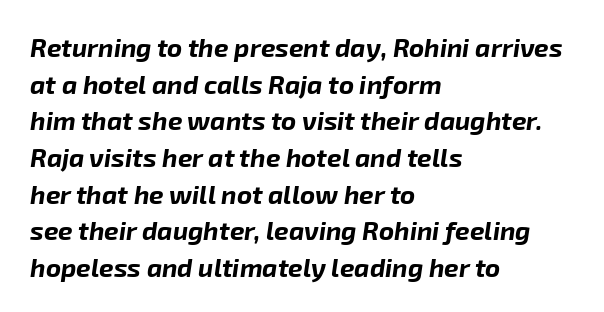
{"italic": "yes", "lean": "right", "slant_degrees": 8, "bold": "yes", "underline": "no", "align": "left", "line_spacing": "normal", "line_spacing_ratio": 1.41, "letter_spacing": "normal", "letter_spacing_em": 0.0, "glyph_px": 26}
